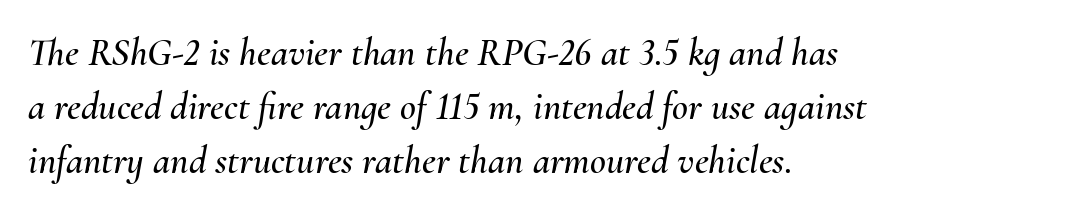
Compared with a centered layout, this one pins lines to the left instead. The face used here has a pronounced slope to its letters. The passage shown stacks its lines at a standard gap. These lines keep a tight, regular rhythm from letter to letter. Underlining? Definitely not there.
